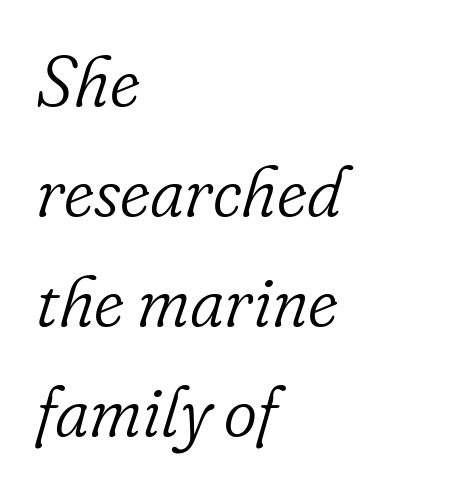
Does extra space separate the letters? No, they use regular spacing. Here the designer chose a conventional face with non-uniform glyph widths. Caption: face not bold, strokes unweighted. Type style note: has serifs.
